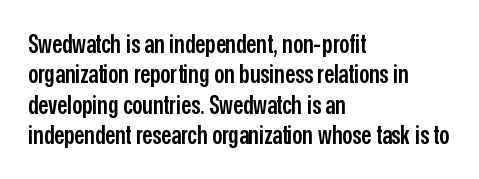
Q: Is the text bold? A: Semi-bold.
Q: Is the text italic (slanted)? A: No, it is upright.
Q: Is the text underlined? A: No.
Q: How is the paragraph aligned? A: Left-aligned.
Q: Is the spacing between letters normal or unusually wide? A: Normal.
